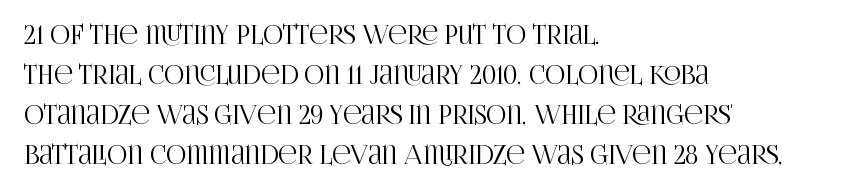
The image shows 25 px text type, upright; set left-aligned, normal line spacing (1.6x), normal letter spacing, not underlined.
